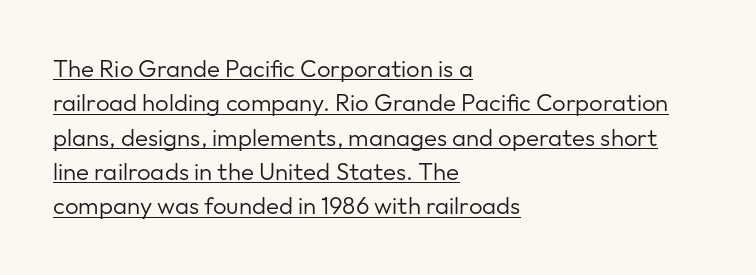
Q: Is the text bold? A: No.
Q: Is the text italic (slanted)? A: No, it is upright.
Q: Is the text underlined? A: Yes.
Q: How is the paragraph aligned? A: Left-aligned.
Q: Is the spacing between letters normal or unusually wide? A: Normal.
Q: Is the spacing between lines tight, normal or loose? A: Normal.
